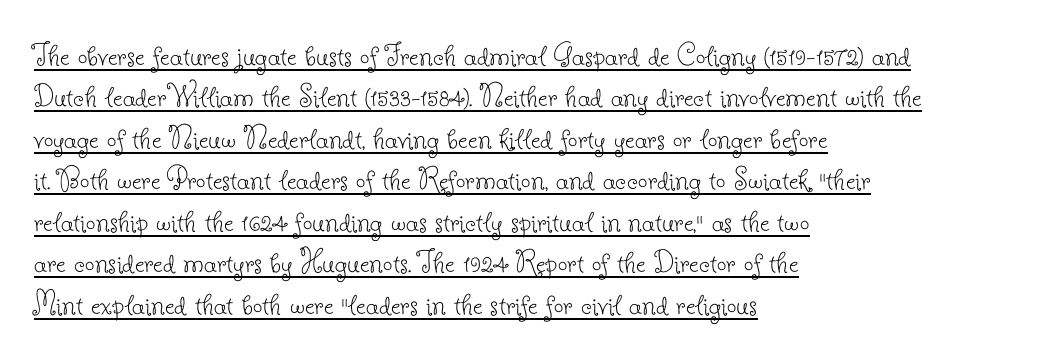
The image shows 34 px thin serif type, upright; set left-aligned, line spacing 1.22x, normal letter spacing, underlined; low stroke contrast and a small x-height.
